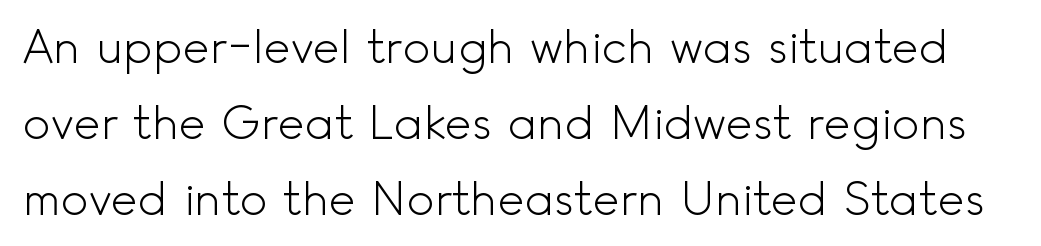
Q: Is the text bold? A: No.
Q: Is the text italic (slanted)? A: No, it is upright.
Q: Is the typeface a serif or a sans-serif typeface? A: Sans-serif.
Q: Is the text underlined? A: No.
Q: Is the spacing between letters normal or unusually wide? A: Normal.
Q: Is the spacing between lines tight, normal or loose? A: Normal.
Q: Width (condensed, normal, or wide)? A: Normal.
Q: x-height? A: Small.
Q: Monospaced? A: No.
